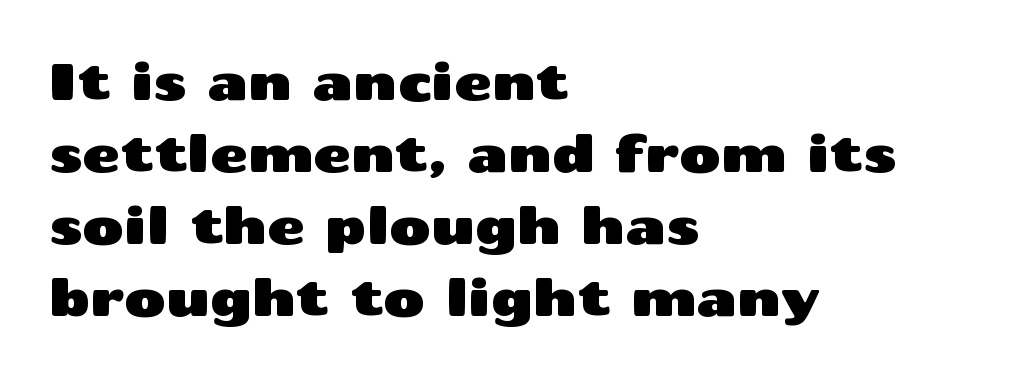
{"serif": "no", "italic": "no", "width": "wide", "stroke_contrast": "medium", "x_height": "medium", "monospaced": "no", "underline": "no", "align": "left", "line_spacing": "normal", "line_spacing_ratio": 1.41, "letter_spacing": "normal", "letter_spacing_em": 0.0, "glyph_px": 51}
